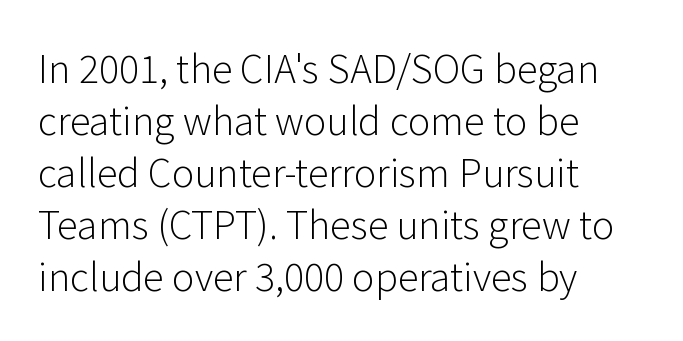
{"serif": "no", "italic": "no", "bold": "no", "weight": "light", "width": "normal", "stroke_contrast": "low", "x_height": "medium", "monospaced": "no", "underline": "no", "align": "left", "line_spacing": "normal", "line_spacing_ratio": 1.37, "letter_spacing": "normal", "letter_spacing_em": 0.0, "glyph_px": 38}
